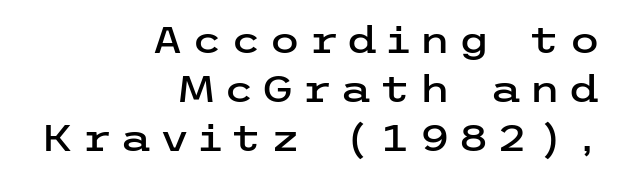
A clean baseline with only descenders dipping below it. Notice how descenders clear the ascenders below comfortably — that's standard leading. The lines are quadded right. Compared with typical body copy, the letter spacing here is much looser. Quick note: not italic, upright. Examine the stroke ends and you'll find no serifs.
